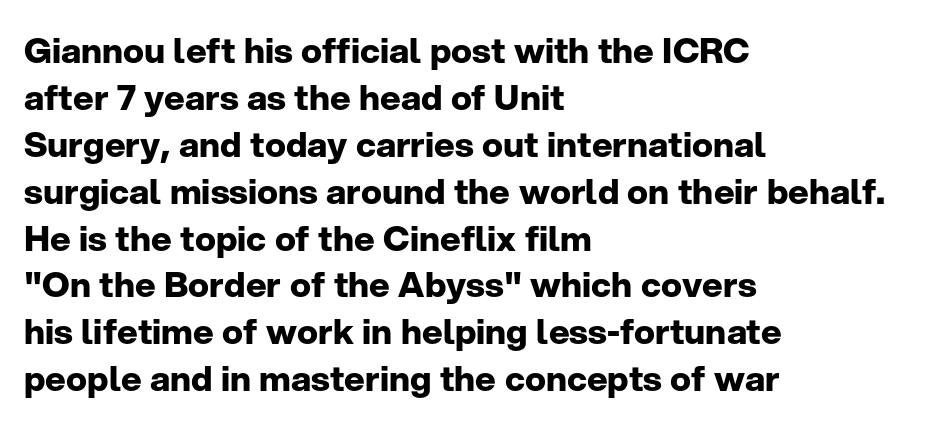
Thick stems and heavy bowls — unmistakably bold. Do the characters align in a grid? No, the font is proportional. Quick note: not italic, upright. Vertically, the passage feels balanced, rows spaced as you'd expect. These lines stack with their left ends in a neat column.
